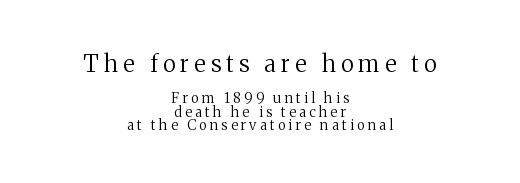
The image shows 23 px text type, upright; set centered, tight line spacing (0.95x), unusually wide letter spacing (+0.23 em), not underlined; the first (top) block is 1.64x larger.
